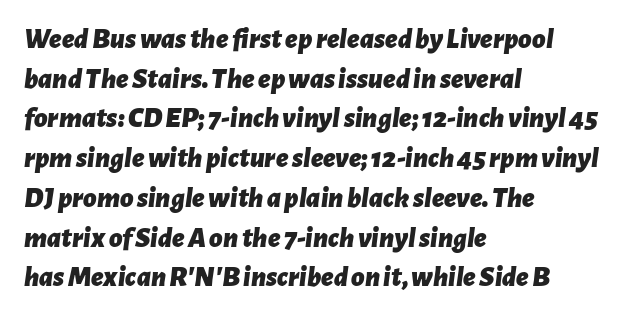
The rendering applies a slant to the glyphs. Its strokes are broad and dark, the hallmark of bold type. Short note: letters normally spaced. Honestly, the row spacing looks completely unremarkable. Caption: multi-line text, flush left, ragged right.
